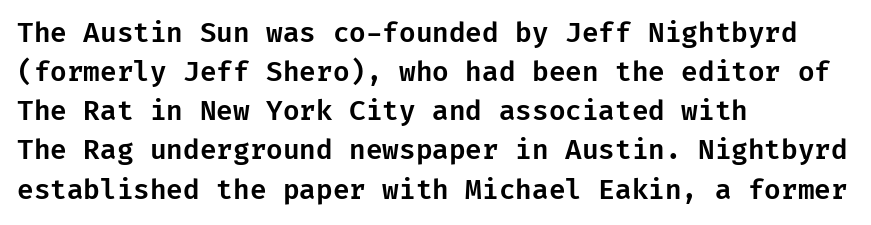
Q: Is the text italic (slanted)? A: No, it is upright.
Q: Is the text underlined? A: No.
Q: How is the paragraph aligned? A: Left-aligned.
Q: Is the spacing between letters normal or unusually wide? A: Normal.
Q: Is the spacing between lines tight, normal or loose? A: Normal.
